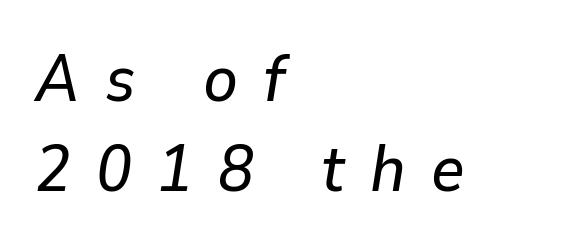
{"italic": "yes", "lean": "right", "slant_degrees": 9, "width": "normal", "stroke_contrast": "low", "x_height": "medium", "monospaced": "no", "underline": "no", "align": "left", "line_spacing": "normal", "line_spacing_ratio": 1.38, "letter_spacing": "wide", "letter_spacing_em": 0.39, "glyph_px": 65}
